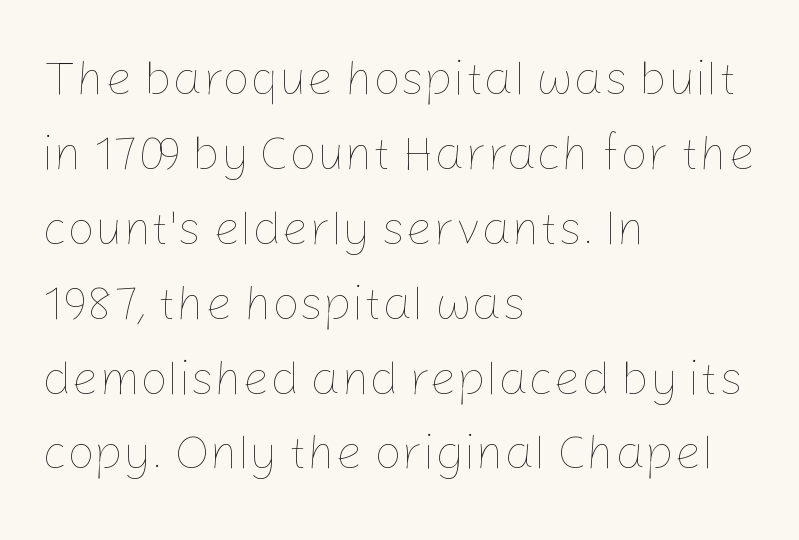
Here the glyphs are tracked normally, forming tight word shapes. This sample uses an upright cut, with every glyph sitting square on the baseline. These lines sit exactly where default settings would place them. Here the designer chose a conventional face with non-uniform glyph widths. Stems and bowls with no extra thickness — not bold.
